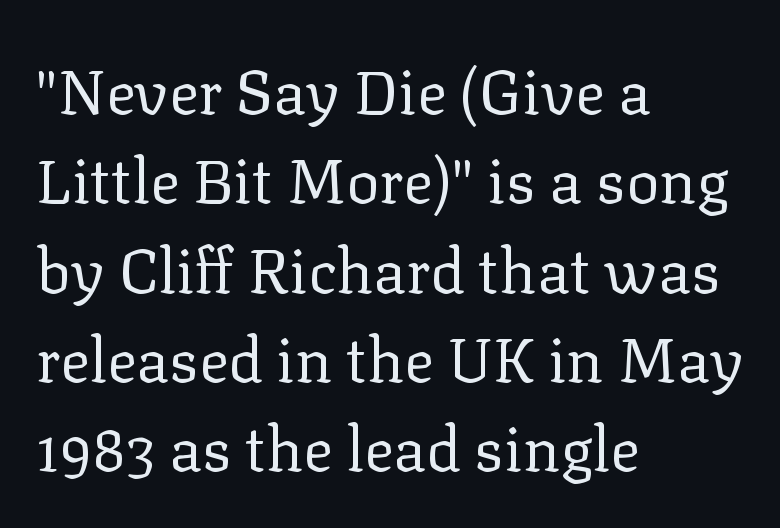
The image shows 62 px regular-weight serif type, upright; set left-aligned, normal line spacing (1.44x), normal letter spacing, not underlined; low stroke contrast and a medium x-height.
